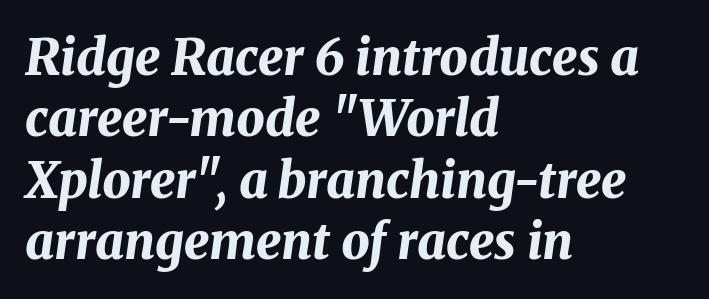
Q: Is the text bold? A: Yes.
Q: Is the text italic (slanted)? A: Yes, it leans right by about 8 degrees.
Q: Is the text underlined? A: No.
Q: How is the paragraph aligned? A: Left-aligned.
Q: Is the spacing between letters normal or unusually wide? A: Normal.
Q: Width (condensed, normal, or wide)? A: Normal.
Q: Stroke contrast? A: Medium.
Q: x-height? A: Medium.
Q: Monospaced? A: No.
